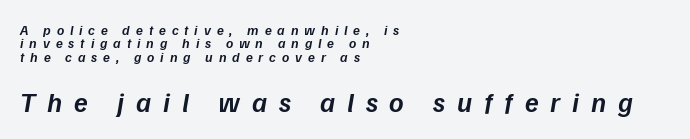
The image shows 28 px semibold type, italic (leaning right); set left-aligned, tight line spacing (0.96x), unusually wide letter spacing (+0.42 em), not underlined; the second (bottom) block is 2.0x larger; low stroke contrast and a medium x-height.
